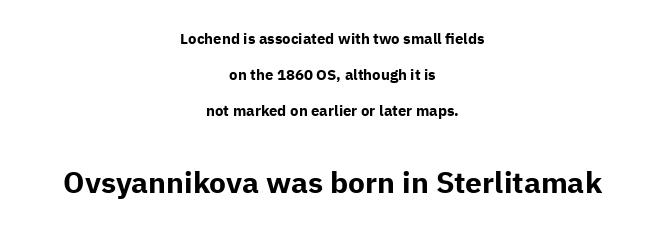
{"serif": "no", "italic": "no", "bold": "yes", "weight": "bold", "width": "normal", "stroke_contrast": "low", "x_height": "medium", "monospaced": "no", "underline": "no", "align": "center", "line_spacing": "loose", "line_spacing_ratio": 2.39, "letter_spacing": "normal", "letter_spacing_em": 0.0, "larger_block": "second", "size_ratio": 2.0, "glyph_px": 30}
